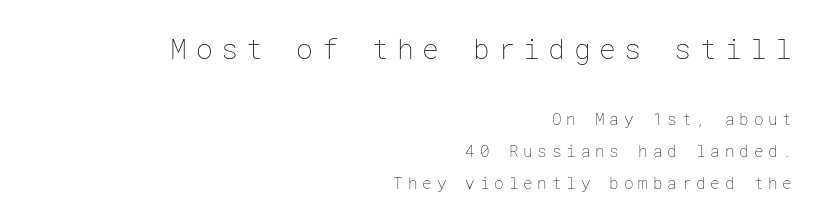
Q: Is the text bold? A: No.
Q: Is the text italic (slanted)? A: No, it is upright.
Q: Is the text underlined? A: No.
Q: How is the paragraph aligned? A: Right-aligned.
Q: Is the spacing between letters normal or unusually wide? A: Unusually wide.
Q: Is the spacing between lines tight, normal or loose? A: Loose.
Q: Which block of text is set in a larger size, the first (top) or the second (bottom)? A: The first (top) one.
Q: Width (condensed, normal, or wide)? A: Normal.
Q: Stroke contrast? A: Low.
Q: x-height? A: Medium.
